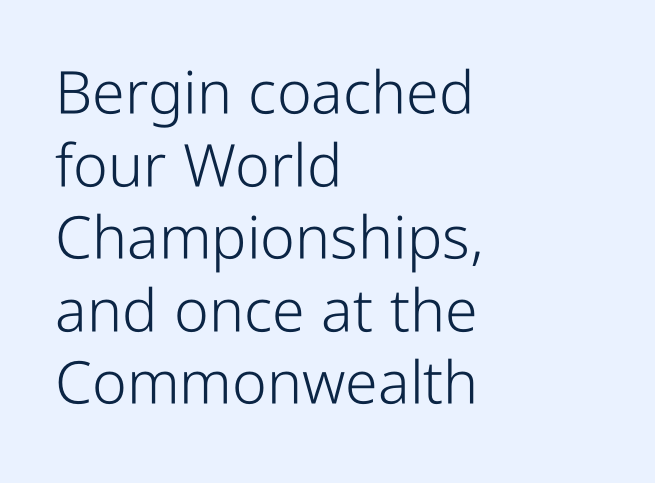
Q: Is the text bold? A: No.
Q: Is the text italic (slanted)? A: No, it is upright.
Q: Is the typeface a serif or a sans-serif typeface? A: Sans-serif.
Q: Is the text underlined? A: No.
Q: How is the paragraph aligned? A: Left-aligned.
Q: Is the spacing between letters normal or unusually wide? A: Normal.
Q: Width (condensed, normal, or wide)? A: Condensed.
Q: Stroke contrast? A: Low.
Q: x-height? A: Medium.
Q: Monospaced? A: No.
